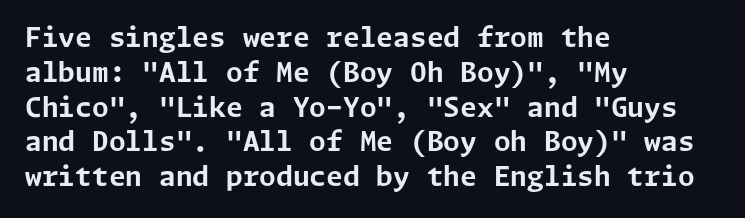
Q: Is the text bold? A: Yes.
Q: Is the text italic (slanted)? A: No, it is upright.
Q: Is the text underlined? A: No.
Q: How is the paragraph aligned? A: Left-aligned.
Q: Is the spacing between letters normal or unusually wide? A: Normal.
Q: Is the spacing between lines tight, normal or loose? A: Normal.
